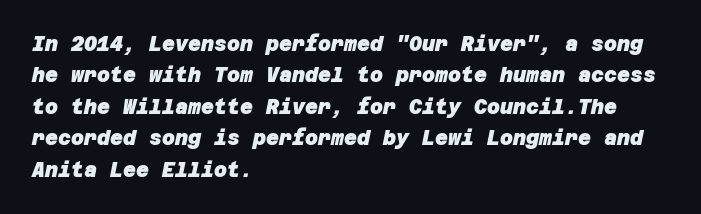
The image shows 20 px bold type; set left-aligned, normal line spacing (1.57x), normal letter spacing, not underlined.
